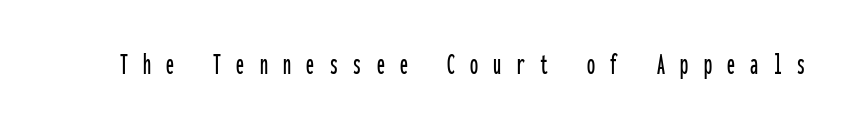
Q: Is the text italic (slanted)? A: No, it is upright.
Q: Is the typeface a serif or a sans-serif typeface? A: Sans-serif.
Q: Is the text underlined? A: No.
Q: Is the spacing between letters normal or unusually wide? A: Unusually wide.
Q: Width (condensed, normal, or wide)? A: Condensed.
Q: Stroke contrast? A: Low.
Q: x-height? A: Medium.
Q: Monospaced? A: Yes.
